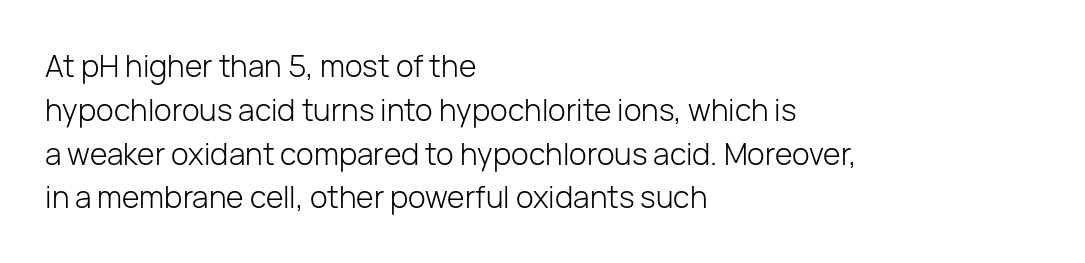
The image shows 30 px light sans-serif type, upright; set left-aligned, normal line spacing (1.46x), normal letter spacing, not underlined; low stroke contrast and a medium x-height.
